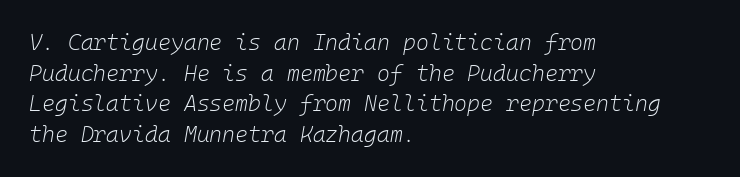
{"italic": "yes", "lean": "right", "slant_degrees": 10, "bold": "no", "underline": "no", "align": "left", "line_spacing": "normal", "line_spacing_ratio": 1.39, "letter_spacing": "normal", "letter_spacing_em": 0.0, "glyph_px": 22}
